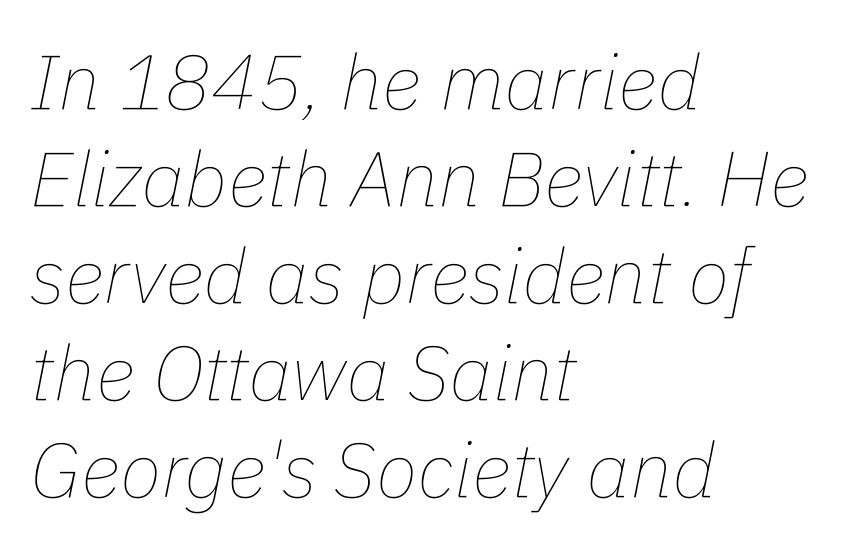
The image shows 77 px thin type, italic (leaning right); set left-aligned, normal line spacing (1.26x), normal letter spacing, not underlined; low stroke contrast and a medium x-height.
